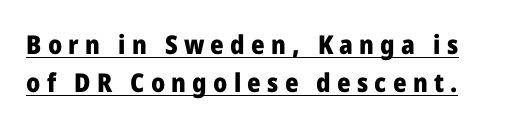
The image shows 26 px bold type, upright; set normal line spacing (1.48x), unusually wide letter spacing (+0.24 em), underlined.
